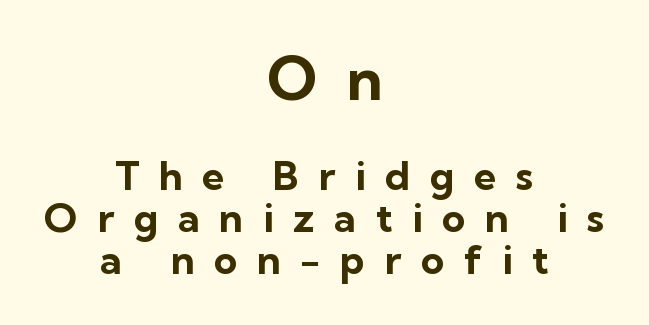
Character widths vary here, with narrow letters taking less room than wide ones. Descenders hang freely into open space. How are the letters spaced? Widely, with obvious added tracking. A sans-serif font was chosen for this passage. Whoever set this made the first block the dominant, larger element.
